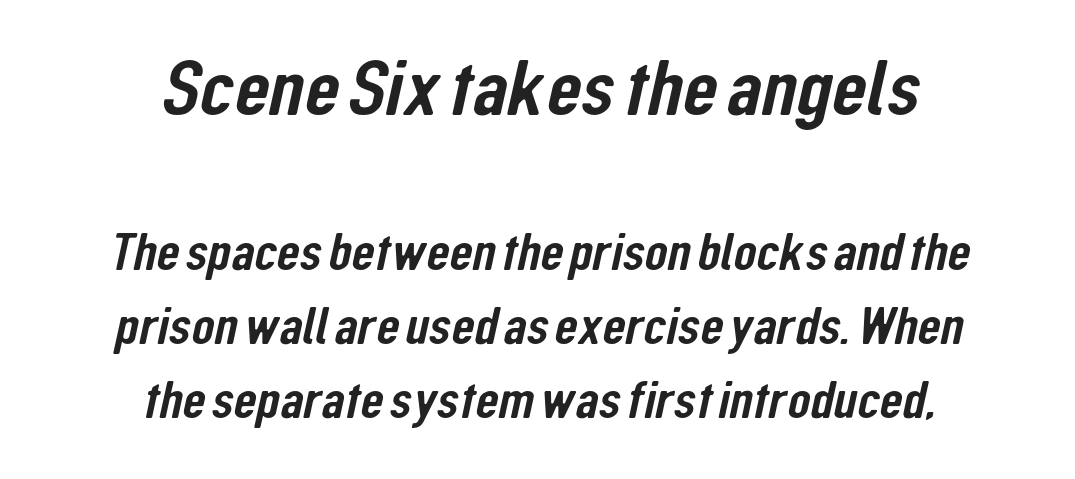
The image shows 80 px condensed sans-serif type; set centered, normal line spacing (1.4x), normal letter spacing, not underlined; the first (top) block is 1.51x larger; low stroke contrast and a medium x-height.
